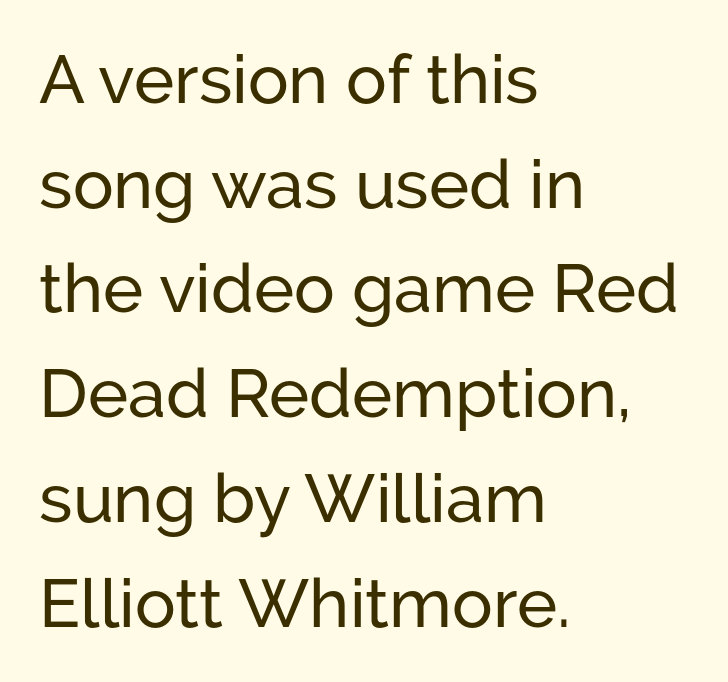
The line texture is even and compact thanks to regular tracking. Check under the words: just untouched page. Examine the stroke ends and you'll find no serifs. The block of text has a typical density, with ordinary space between rows. Spacing verdict: proportional, widths tailored to each character. It's the straight-up-and-down kind of type.
